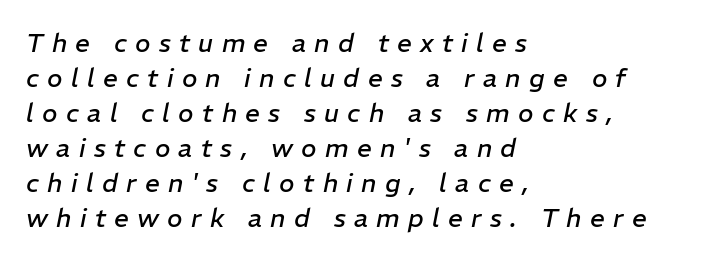
{"italic": "yes", "lean": "right", "slant_degrees": 11, "bold": "no", "underline": "no", "align": "left", "line_spacing": "normal", "line_spacing_ratio": 1.35, "letter_spacing": "wide", "letter_spacing_em": 0.32, "glyph_px": 26}
